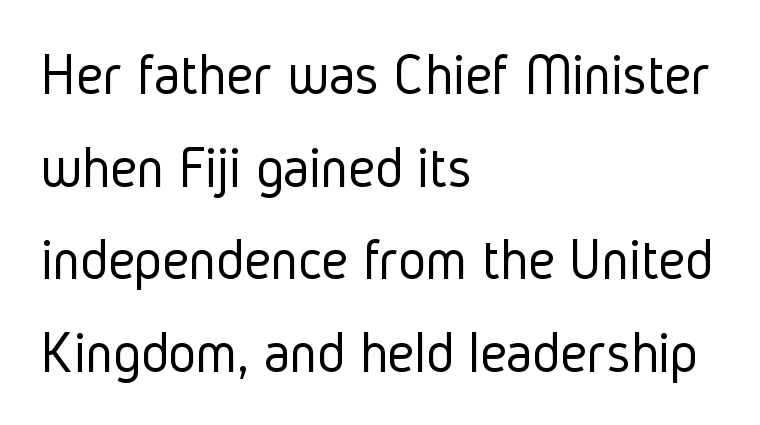
Letterform terminals end flat and unadorned throughout the passage. Stroke mass is kept to a normal reading level or below. Whoever set this chose a conventional vertical rhythm. Where is the straight margin? On the left.
